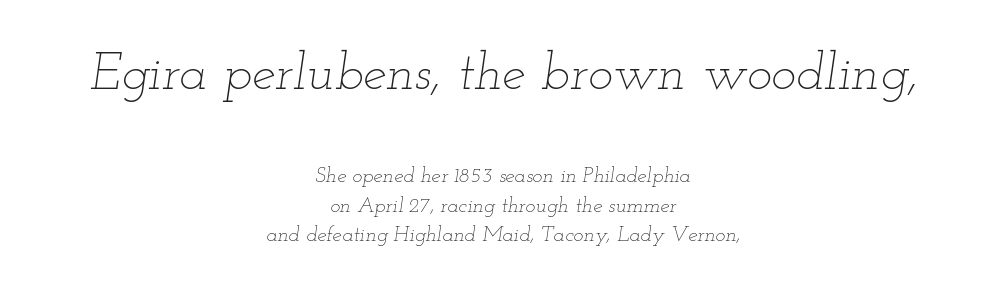
The image shows 53 px thin, wide type, italic (leaning right); set centered, normal line spacing (1.41x), normal letter spacing, not underlined; the first (top) block is 2.52x larger; low stroke contrast and a small x-height.
